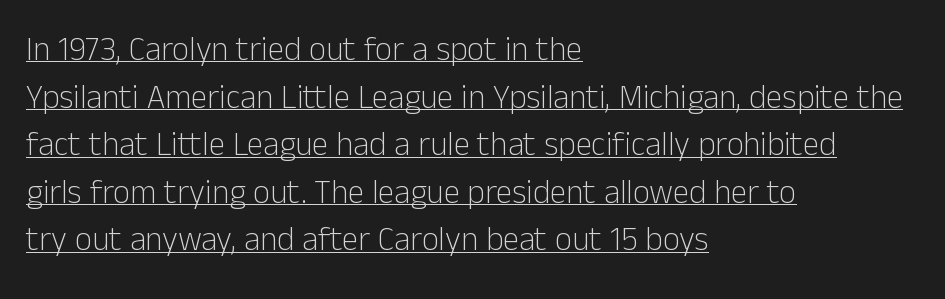
The image shows 33 px light sans-serif type, upright; set left-aligned, normal line spacing (1.44x), normal letter spacing, underlined; low stroke contrast and a medium x-height.
